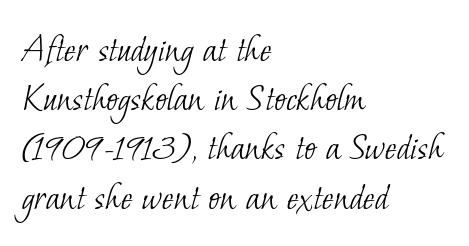
The image shows 40 px light serif type; set left-aligned, line spacing 1.23x, normal letter spacing, not underlined; low stroke contrast and a small x-height.
